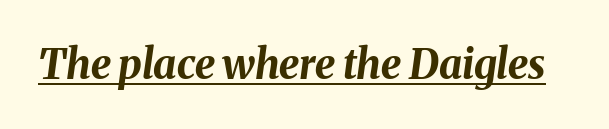
Q: Is the text bold? A: Yes.
Q: Is the text italic (slanted)? A: Yes, it leans right by about 8 degrees.
Q: Is the text underlined? A: Yes.
Q: Is the spacing between letters normal or unusually wide? A: Normal.
Q: Width (condensed, normal, or wide)? A: Normal.
Q: Stroke contrast? A: Medium.
Q: x-height? A: Medium.
Q: Monospaced? A: No.
